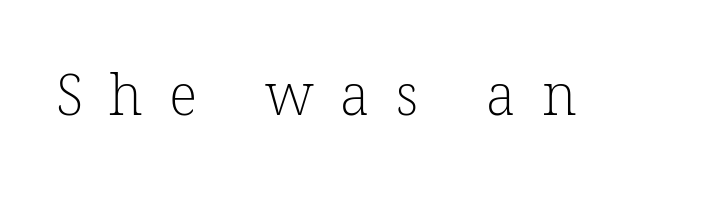
Students, note that the glyphs here are deliberately spaced far apart. The string is rendered with underlining switched off. Weight: in the light-to-regular range. Yep, those are serifs on the letters. Looks like regular typesetting: each glyph gets only the width it needs.
